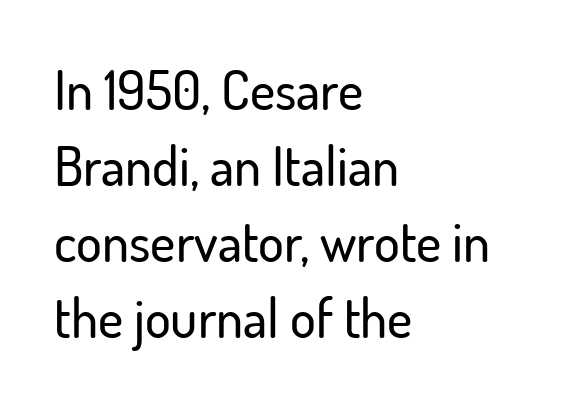
Q: Is the text italic (slanted)? A: No, it is upright.
Q: Is the typeface a serif or a sans-serif typeface? A: Sans-serif.
Q: Is the text underlined? A: No.
Q: How is the paragraph aligned? A: Left-aligned.
Q: Is the spacing between letters normal or unusually wide? A: Normal.
Q: Is the spacing between lines tight, normal or loose? A: Normal.
Q: Width (condensed, normal, or wide)? A: Normal.
Q: Stroke contrast? A: Low.
Q: x-height? A: Small.
Q: Monospaced? A: No.
